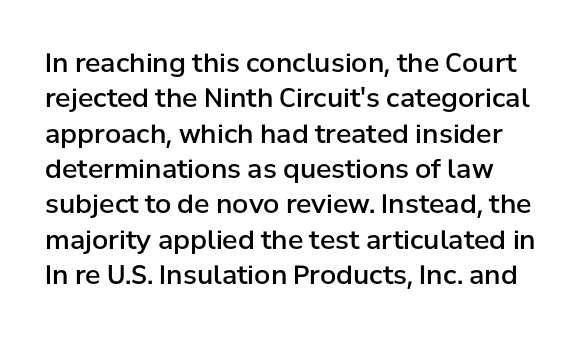
Q: Is the text bold? A: Semi-bold.
Q: Is the text italic (slanted)? A: No, it is upright.
Q: Is the text underlined? A: No.
Q: Is the spacing between letters normal or unusually wide? A: Normal.
Q: Is the spacing between lines tight, normal or loose? A: Normal.
